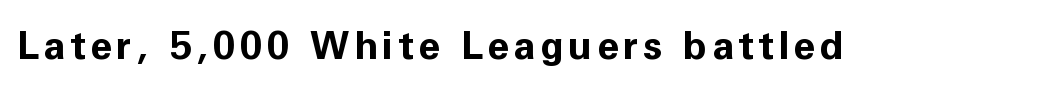
Q: Is the text bold? A: Yes.
Q: Is the text italic (slanted)? A: No, it is upright.
Q: Is the typeface a serif or a sans-serif typeface? A: Sans-serif.
Q: Is the text underlined? A: No.
Q: Width (condensed, normal, or wide)? A: Normal.
Q: Stroke contrast? A: Low.
Q: x-height? A: Medium.
Q: Monospaced? A: No.
